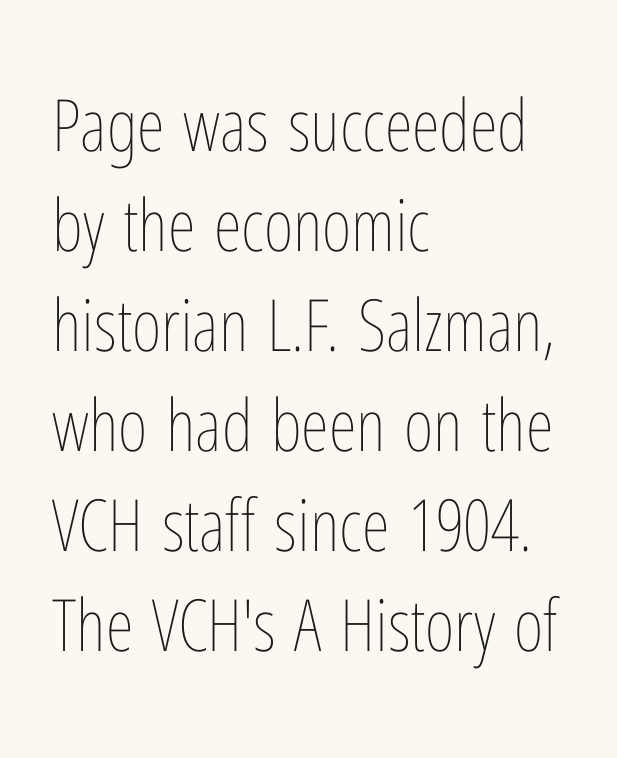
Observe the ordinary spacing: letters are neighbours, not strangers. These lines are rendered in a variable-pitch font. The letters stand upright; this is a roman face. One glance says typical: line gaps are just what's usual. The font is comparable to plain body text, perhaps lighter.
